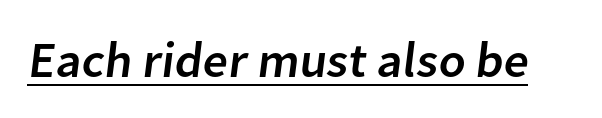
{"serif": "no", "width": "normal", "stroke_contrast": "low", "x_height": "medium", "monospaced": "no", "underline": "yes", "letter_spacing": "normal", "letter_spacing_em": 0.0, "glyph_px": 50}
